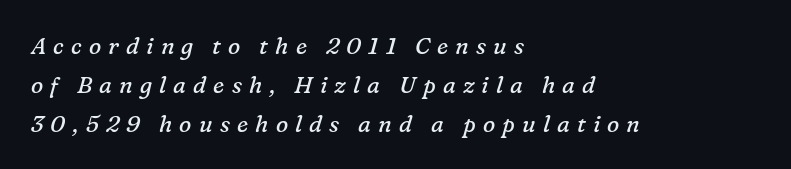
The image shows 23 px text type, italic (leaning right); set left-aligned, normal line spacing (1.69x), unusually wide letter spacing (+0.31 em), not underlined.
